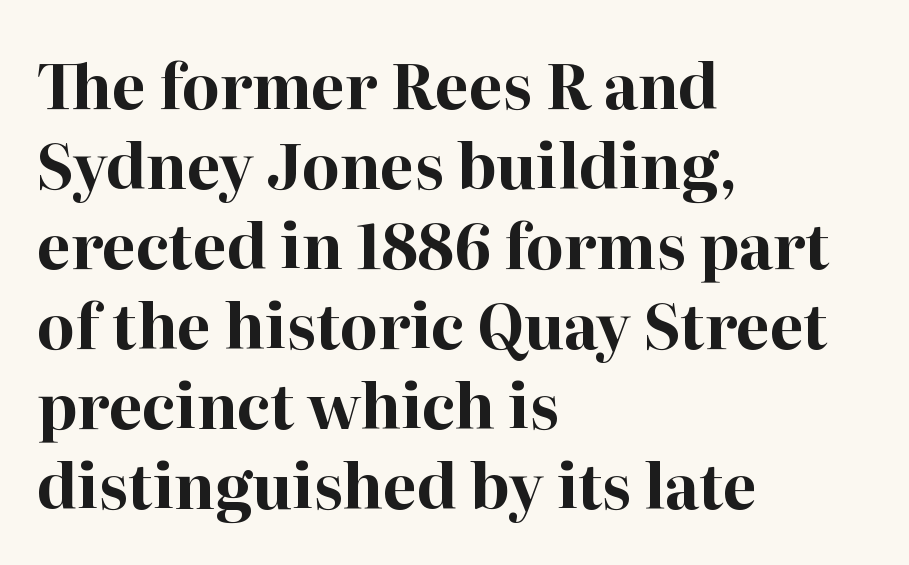
The type is set solid horizontally, with unmodified tracking. The lines are quadded left. Does the leading feel generous? No, just average. Yep, those are serifs on the letters. Pretty heavy lettering here — definitely bold. These lines are rendered in a variable-pitch font.
